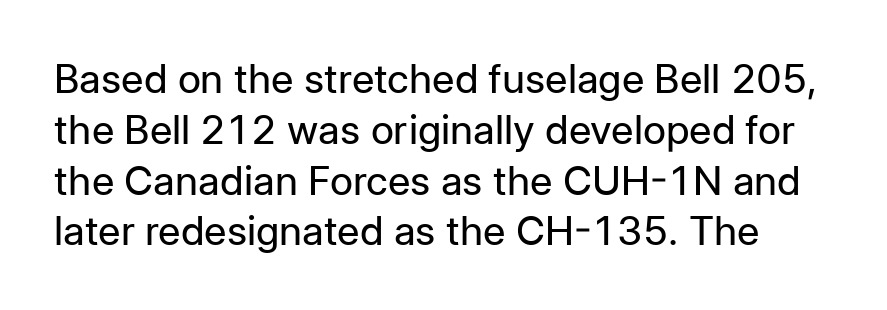
Q: Is the text bold? A: No.
Q: Is the text italic (slanted)? A: No, it is upright.
Q: Is the typeface a serif or a sans-serif typeface? A: Sans-serif.
Q: Is the text underlined? A: No.
Q: Is the spacing between letters normal or unusually wide? A: Normal.
Q: Is the spacing between lines tight, normal or loose? A: Normal.
Q: Width (condensed, normal, or wide)? A: Normal.
Q: Stroke contrast? A: Low.
Q: x-height? A: Medium.
Q: Monospaced? A: No.
